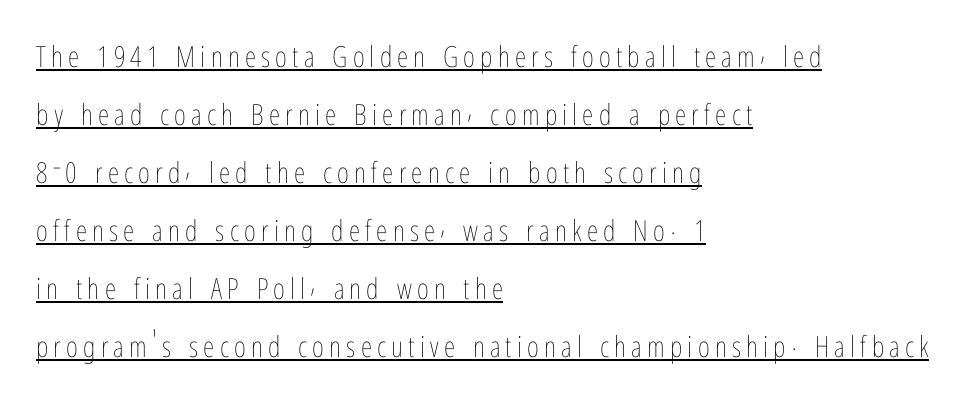
Q: Is the text bold? A: No.
Q: Is the text italic (slanted)? A: No, it is upright.
Q: Is the text underlined? A: Yes.
Q: How is the paragraph aligned? A: Left-aligned.
Q: Is the spacing between lines tight, normal or loose? A: Loose.
Q: Width (condensed, normal, or wide)? A: Condensed.
Q: Stroke contrast? A: Low.
Q: x-height? A: Medium.
Q: Monospaced? A: No.
